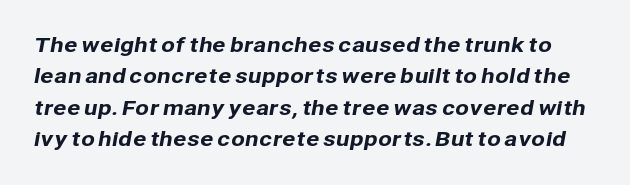
Descenders hang freely into open space. The face used here is rendered with its standard letterfit. Regular leading.
